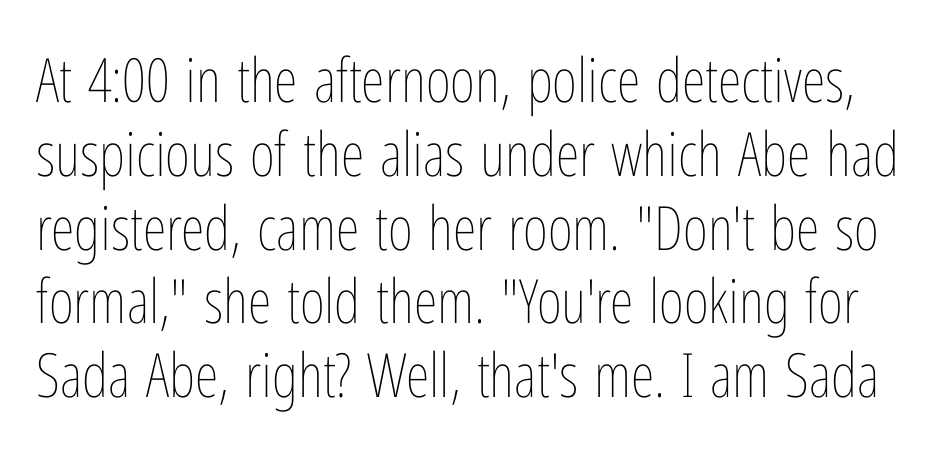
What stands out about the letter spacing? Nothing — it is the standard amount. The area under the type is left untouched. These glyphs show unthickened strokes, regular width or finer. A roman cut, with each character standing at attention. Is this a fixed-width face? No — the glyphs have proportional, varying widths.
